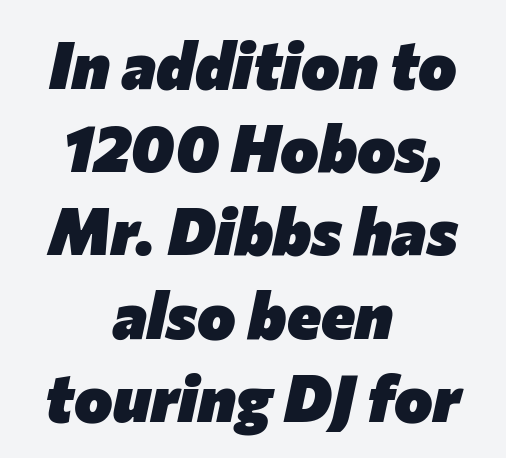
The image shows 65 px heavy type, italic (leaning right); set centered, normal line spacing (1.28x), normal letter spacing, not underlined; low stroke contrast and a medium x-height.
